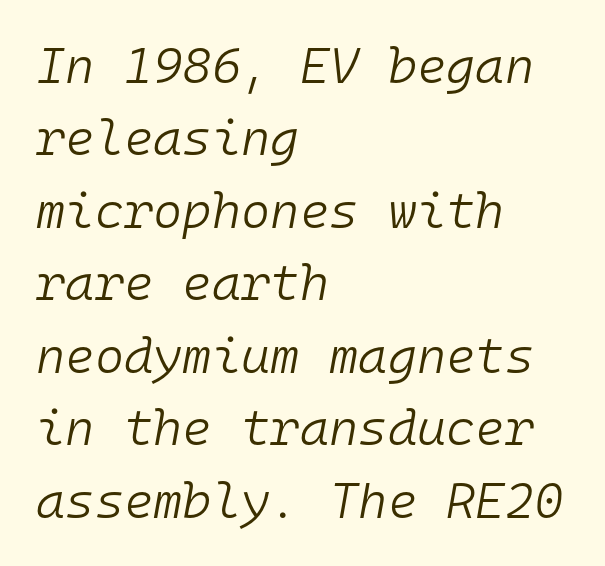
The image shows 50 px light type, italic (leaning right), monospaced; set left-aligned, normal line spacing (1.45x), normal letter spacing, not underlined; low stroke contrast and a medium x-height.
